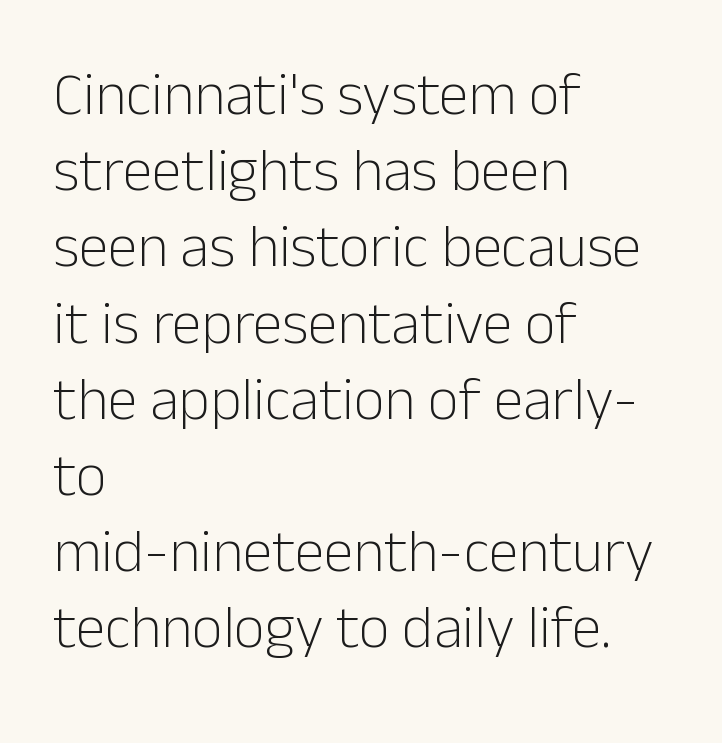
{"serif": "no", "italic": "no", "bold": "no", "weight": "light", "width": "normal", "stroke_contrast": "low", "x_height": "medium", "monospaced": "no", "underline": "no", "align": "left", "line_spacing": "normal", "line_spacing_ratio": 1.27, "letter_spacing": "normal", "letter_spacing_em": 0.0, "glyph_px": 60}
